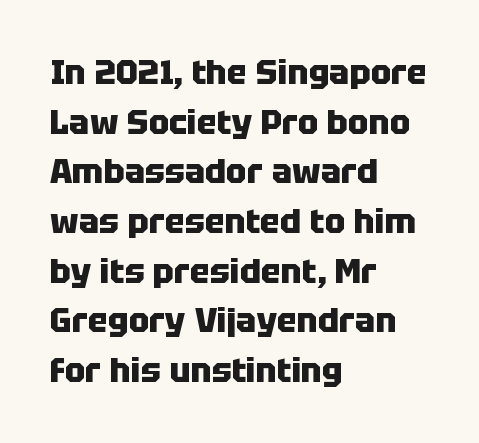
The image shows 34 px heavy sans-serif type, upright; set left-aligned, normal line spacing (1.46x), normal letter spacing, not underlined; low stroke contrast and a large x-height.
